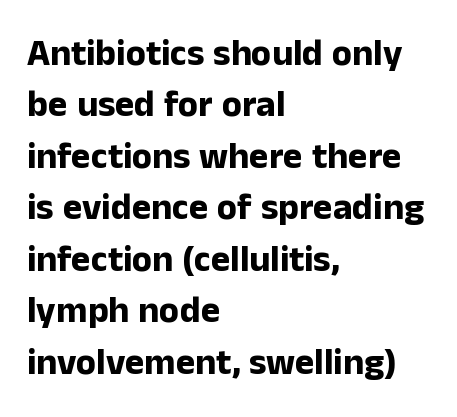
The paragraph shown leans on its left margin. Are there feet on the stems? There aren't — it's a sans. A typesetter would mark this as roman, not italic. Does the leading feel generous? No, just average. The letterforms sit shoulder to shoulder at normal distance. These lines are rendered in a variable-pitch font.
